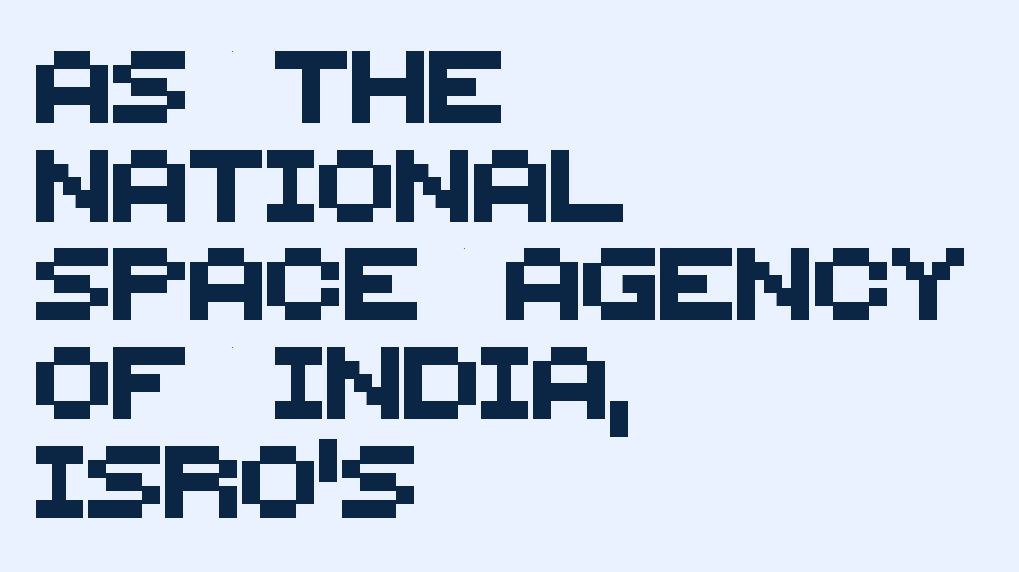
The image shows 72 px sans-serif type; set left-aligned, normal line spacing (1.37x), normal letter spacing, not underlined; medium stroke contrast and a large x-height.
